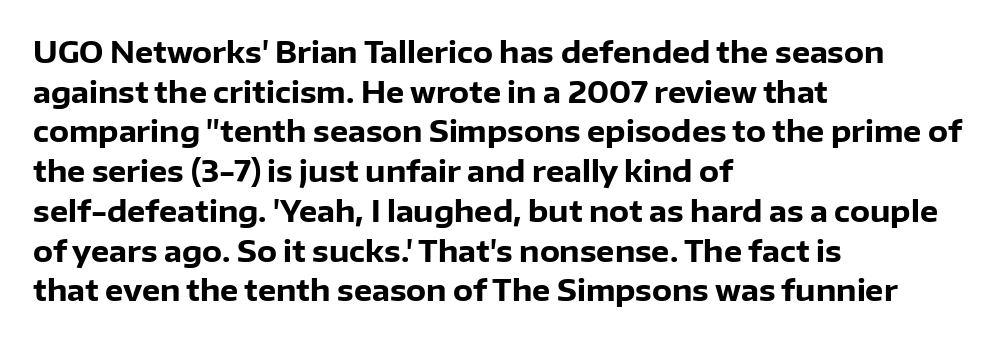
{"serif": "no", "italic": "no", "bold": "yes", "weight": "heavy", "width": "normal", "stroke_contrast": "low", "x_height": "medium", "monospaced": "no", "underline": "no", "align": "left", "line_spacing": "normal", "line_spacing_ratio": 1.37, "letter_spacing": "normal", "letter_spacing_em": 0.0, "glyph_px": 29}
